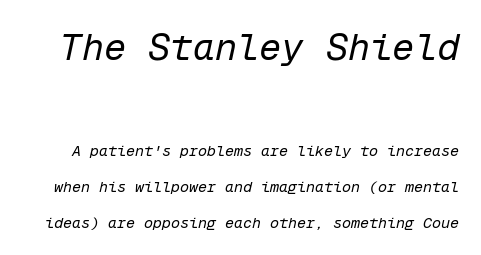
Q: Is the text bold? A: No.
Q: Is the text italic (slanted)? A: Yes, it leans right by about 12 degrees.
Q: Is the text underlined? A: No.
Q: Is the spacing between letters normal or unusually wide? A: Normal.
Q: Is the spacing between lines tight, normal or loose? A: Loose.
Q: Which block of text is set in a larger size, the first (top) or the second (bottom)? A: The first (top) one.
Q: Width (condensed, normal, or wide)? A: Normal.
Q: Stroke contrast? A: Low.
Q: x-height? A: Medium.
Q: Monospaced? A: Yes.
